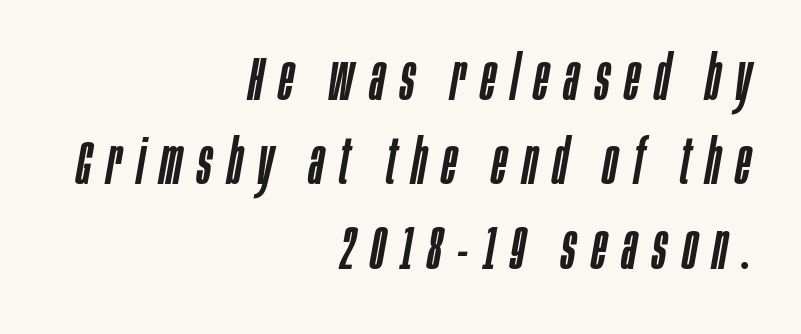
{"italic": "yes", "lean": "right", "slant_degrees": 10, "width": "condensed", "stroke_contrast": "low", "x_height": "large", "monospaced": "no", "underline": "no", "align": "right", "line_spacing": "normal", "line_spacing_ratio": 1.36, "letter_spacing": "wide", "letter_spacing_em": 0.25, "glyph_px": 62}
